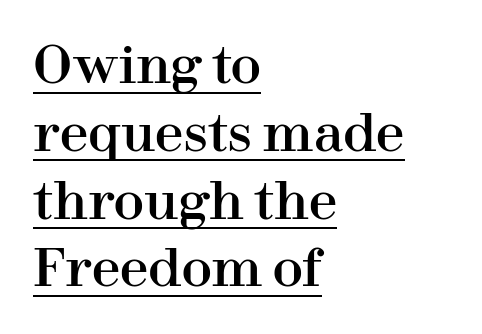
Successive baselines arrive at the customary interval. Nope, not italic — everything's standing straight. What decoration does the sample have? An underline. What stands out about the letter spacing? Nothing — it is the standard amount. The compositor pushed each line to the left boundary.
